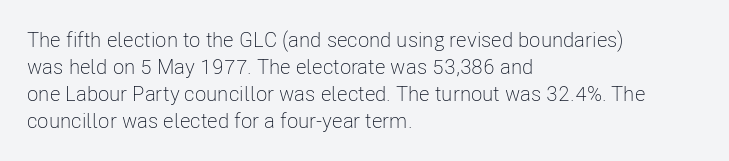
These lines keep a tight, regular rhythm from letter to letter. The rows are spaced the way most documents space them. Nothing heavy about these letters — not bold at all. A roman cut, with each character standing at attention. Check under the words: just untouched page. All the whitespace from short lines collects on the right.
